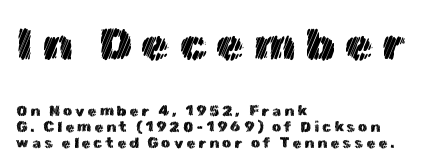
Casual observation: everything's shoved over to the left. Vertical strokes here are truly vertical. Character size in the leading block exceeds that of the trailing block. These lines are rendered in a variable-pitch font. Is there much room between lines? No — they nearly touch.
